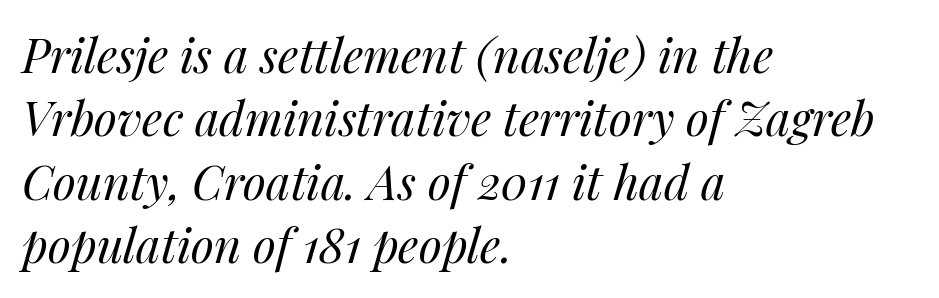
Yep, that's italic — everything's leaning. Spacing verdict: proportional, widths tailored to each character. A student would call this left alignment; a typographer would say flush left, rag right. The words here are not underlined. This block has exactly the height ordinary leading produces.
